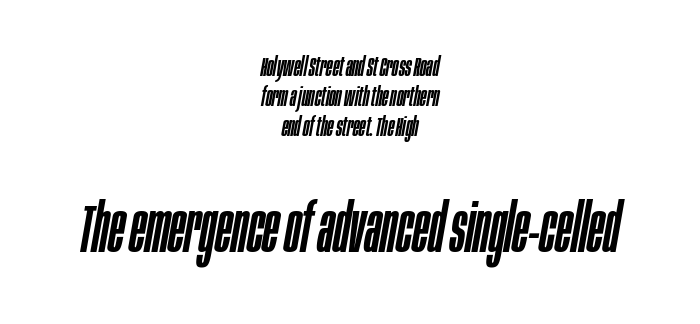
Line starts and ends both wander, symmetrically. These lines were composed using italics. Note the varied advance widths — an 'i' is clearly narrower than an 'm'. A student would notice the bottom passage is typeset larger than what precedes it. A bare baseline throughout the passage.
